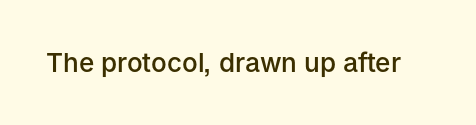
{"italic": "no", "bold": "semi", "underline": "no", "letter_spacing": "normal", "letter_spacing_em": 0.0, "glyph_px": 26}
